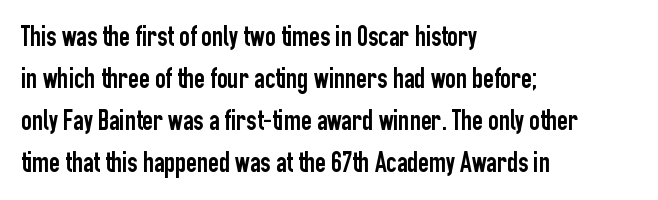
Leftover space on each line is placed entirely after the last word. The letters carry no serifs — their stems end cleanly without finishing strokes. Only glyphs here, with clear space below each row. The gaps between neighbouring characters are ordinary and unremarkable. These lines were composed using upright roman letters. Proportional: the letters do not fall into vertical columns.
